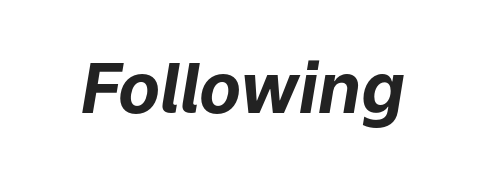
Q: Is the text bold? A: Yes.
Q: Is the text italic (slanted)? A: Yes, it leans right by about 9 degrees.
Q: Is the text underlined? A: No.
Q: Is the spacing between letters normal or unusually wide? A: Normal.
Q: Width (condensed, normal, or wide)? A: Normal.
Q: Stroke contrast? A: Low.
Q: x-height? A: Medium.
Q: Monospaced? A: No.
